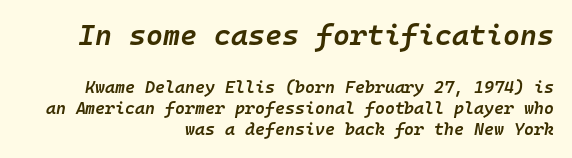
Q: Is the text bold? A: Semi-bold.
Q: Is the text italic (slanted)? A: Yes, it leans right by about 10 degrees.
Q: Is the text underlined? A: No.
Q: How is the paragraph aligned? A: Right-aligned.
Q: Is the spacing between letters normal or unusually wide? A: Normal.
Q: Which block of text is set in a larger size, the first (top) or the second (bottom)? A: The first (top) one.
Q: Width (condensed, normal, or wide)? A: Normal.
Q: Stroke contrast? A: Low.
Q: x-height? A: Medium.
Q: Monospaced? A: Yes.
